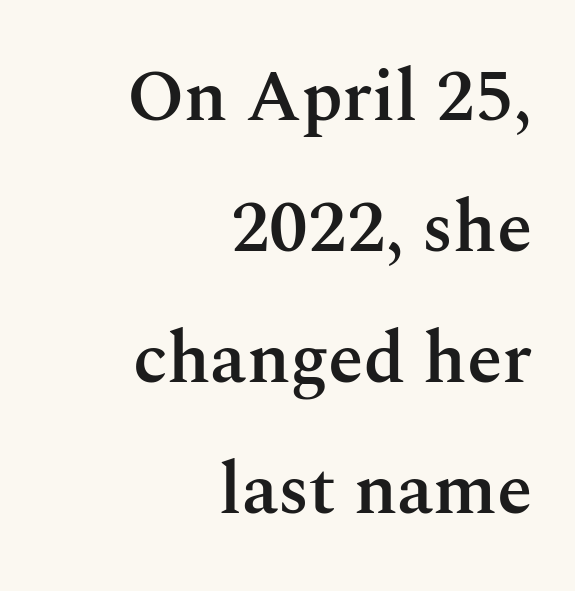
Q: Is the text bold? A: Semi-bold.
Q: Is the text italic (slanted)? A: No, it is upright.
Q: Is the typeface a serif or a sans-serif typeface? A: Serif.
Q: Is the text underlined? A: No.
Q: How is the paragraph aligned? A: Right-aligned.
Q: Is the spacing between letters normal or unusually wide? A: Normal.
Q: Width (condensed, normal, or wide)? A: Normal.
Q: Stroke contrast? A: Medium.
Q: x-height? A: Medium.
Q: Monospaced? A: No.
